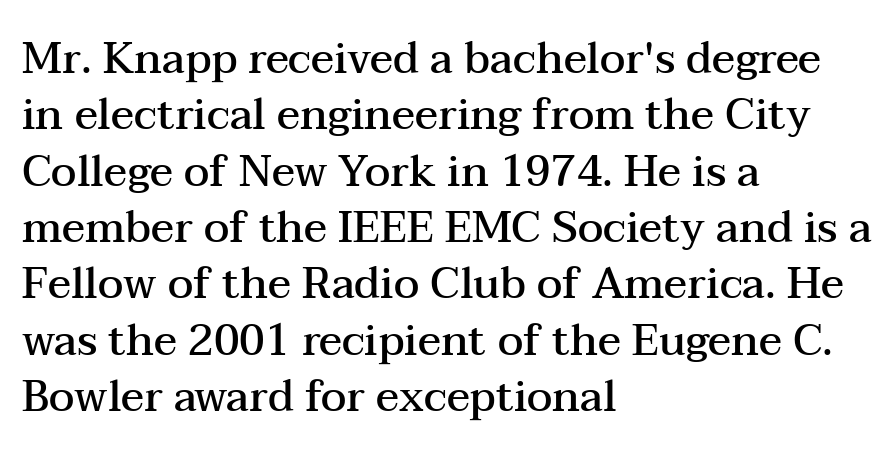
The sample has been set in demibold, a notch under bold. The rows are spaced the way most documents space them. Proportional: the letters do not fall into vertical columns. Spacing between characters is what you'd get straight out of the box. The rendering anchors every line to the left-hand side. Has an underline been added? It has not.
